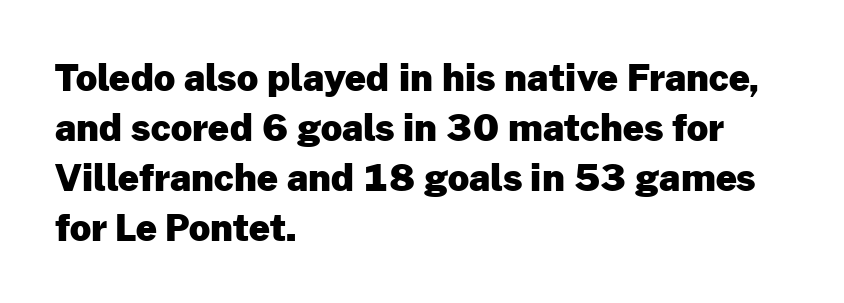
Q: Is the text bold? A: Yes.
Q: Is the text italic (slanted)? A: No, it is upright.
Q: Is the typeface a serif or a sans-serif typeface? A: Sans-serif.
Q: Is the text underlined? A: No.
Q: How is the paragraph aligned? A: Left-aligned.
Q: Is the spacing between letters normal or unusually wide? A: Normal.
Q: Is the spacing between lines tight, normal or loose? A: Normal.
Q: Width (condensed, normal, or wide)? A: Normal.
Q: Stroke contrast? A: Low.
Q: x-height? A: Medium.
Q: Monospaced? A: No.
